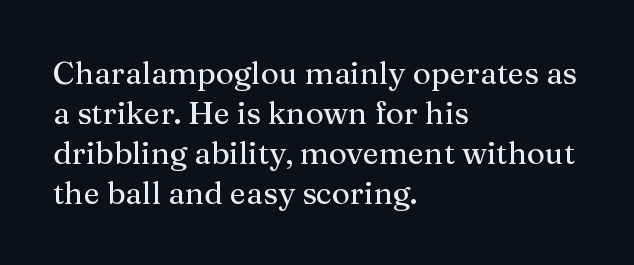
The rendering uses natural spacing where letterforms have individual widths. The letters carry serifs — small finishing strokes at the ends of their stems. In terms of leading, this rendering sits right in the middle. Bare-footed words on every line. Is the letter spacing exaggerated? No — it looks like the ordinary default. These lines stack with their left ends in a neat column.
